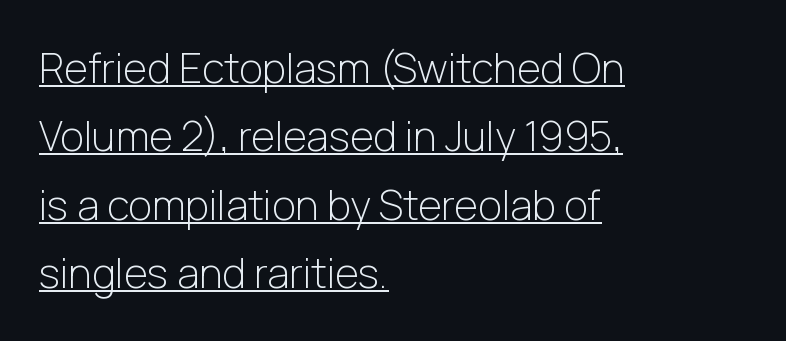
The image shows 41 px light sans-serif type, upright; set left-aligned, normal line spacing (1.67x), normal letter spacing, underlined; low stroke contrast and a medium x-height.
